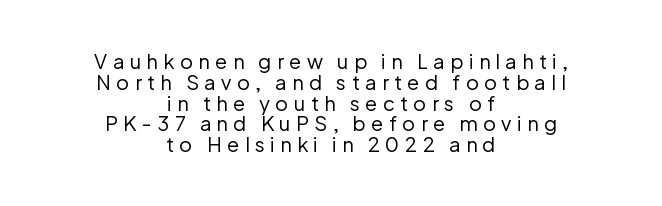
The image shows 20 px text type, upright; set centered, tight line spacing (1.04x), unusually wide letter spacing (+0.27 em), not underlined.
